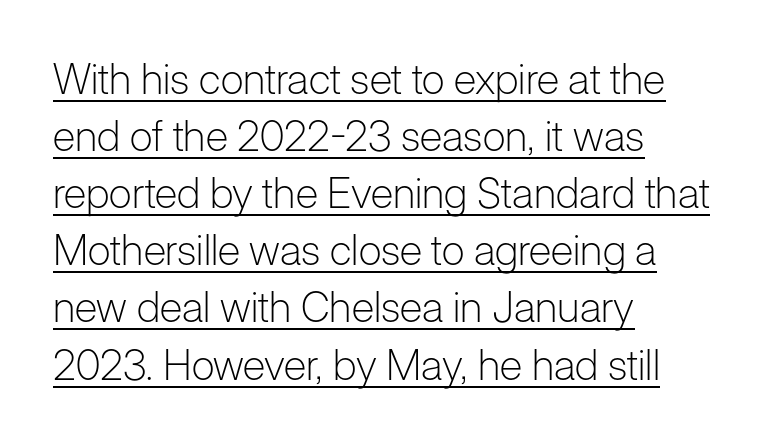
Alignment: flush left. Does a line run under the words? Yes, clearly. The leading is moderate, giving the passage an even texture. You can tell from the bare stems that sans-serif type was used. The passage shown is typed in a proportional face where columns would drift.
